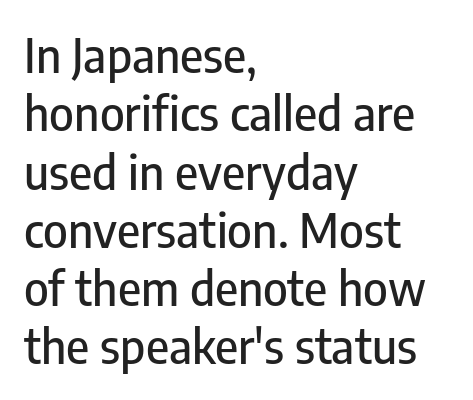
Each letter's strokes conclude bluntly, with no projecting serifs. Is the letter spacing exaggerated? No — it looks like the ordinary default. The letters advance in unequal steps, a hallmark of proportional type. Type without underlining. Compared with a centered layout, this one pins lines to the left instead.
